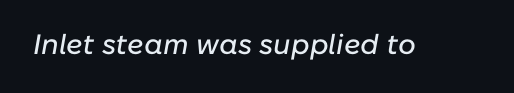
Q: Is the text italic (slanted)? A: Yes, it leans right by about 10 degrees.
Q: Is the text underlined? A: No.
Q: Is the spacing between letters normal or unusually wide? A: Normal.
Q: Width (condensed, normal, or wide)? A: Normal.
Q: Stroke contrast? A: Low.
Q: x-height? A: Medium.
Q: Monospaced? A: No.
